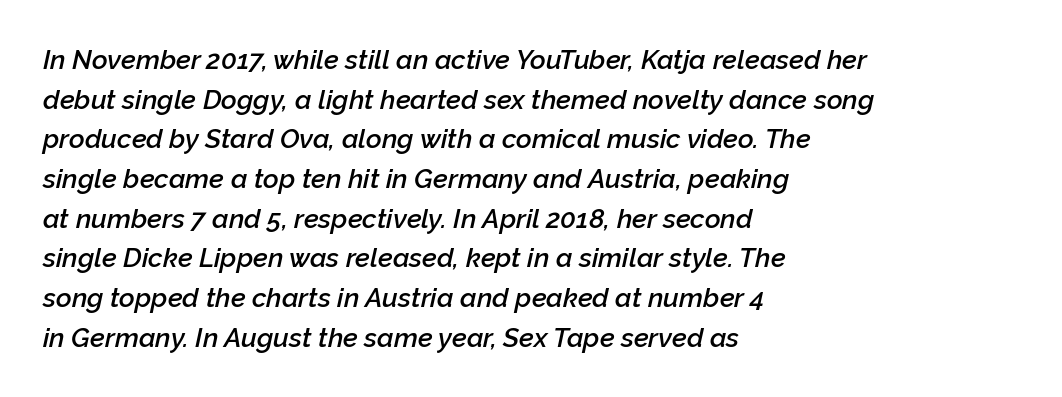
{"italic": "yes", "lean": "right", "slant_degrees": 12, "bold": "semi", "underline": "no", "align": "left", "line_spacing": "normal", "line_spacing_ratio": 1.47, "letter_spacing": "normal", "letter_spacing_em": 0.0, "glyph_px": 27}
